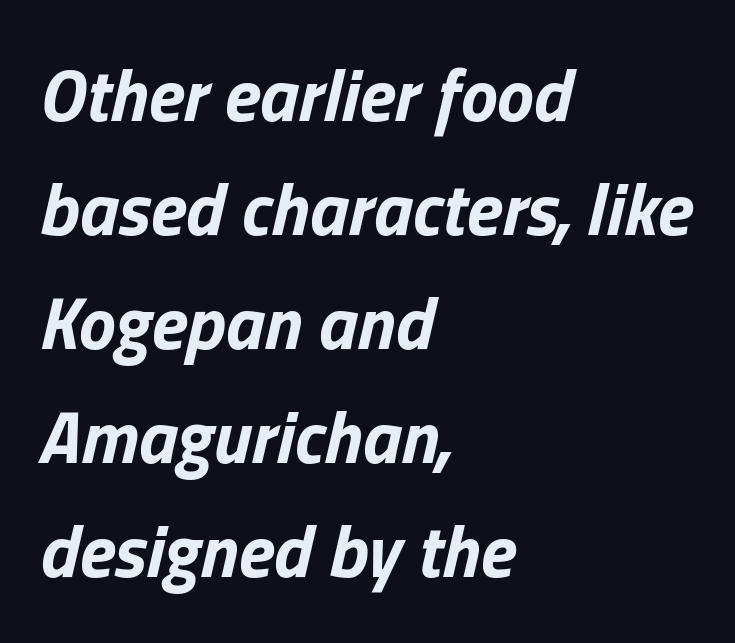
Standard letterfit; no display-style spreading of the glyphs. The typesetter chose a ragged-right arrangement here. Tall strokes in this sample are angled rather than plumb. Is the type bold? Yes — the strokes are clearly thick and heavy. Underline: absent. Vertical spacing — default.
